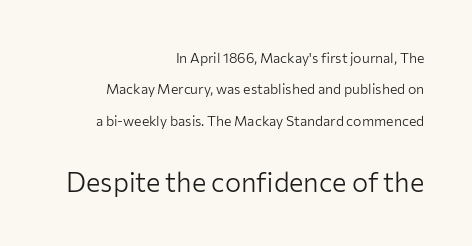
The image shows 27 px text type, upright; set right-aligned, loose line spacing (2.24x), normal letter spacing, not underlined; the second (bottom) block is 1.93x larger.
